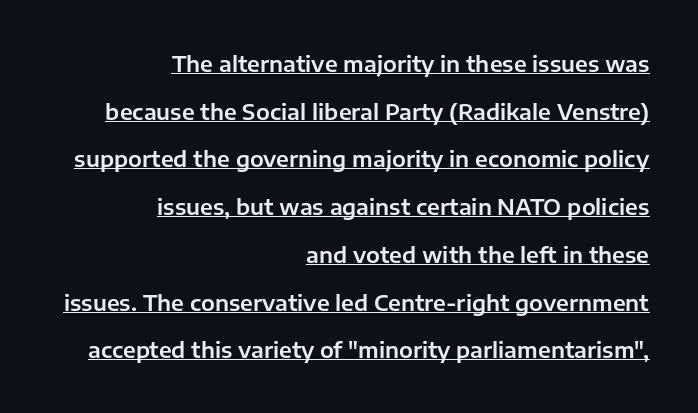
{"italic": "no", "underline": "yes", "align": "right", "line_spacing": "loose", "line_spacing_ratio": 2.17, "letter_spacing": "normal", "letter_spacing_em": 0.0, "glyph_px": 22}
